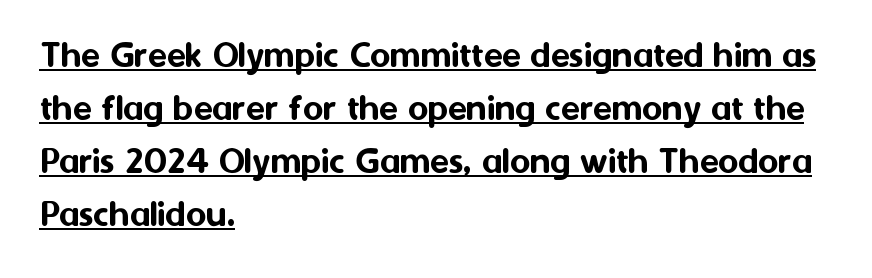
Q: Is the text italic (slanted)? A: No, it is upright.
Q: Is the typeface a serif or a sans-serif typeface? A: Sans-serif.
Q: Is the text underlined? A: Yes.
Q: How is the paragraph aligned? A: Left-aligned.
Q: Is the spacing between letters normal or unusually wide? A: Normal.
Q: Is the spacing between lines tight, normal or loose? A: Normal.
Q: Width (condensed, normal, or wide)? A: Normal.
Q: Stroke contrast? A: Medium.
Q: x-height? A: Medium.
Q: Monospaced? A: No.
